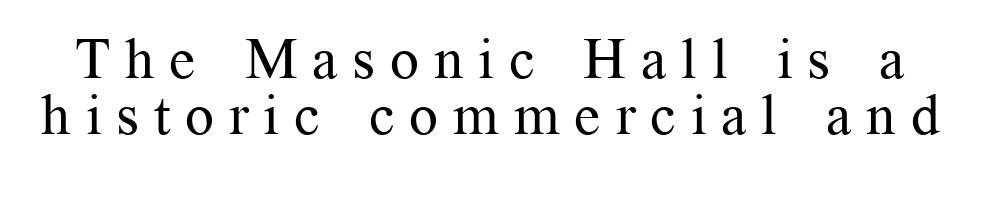
{"serif": "yes", "italic": "no", "bold": "no", "weight": "regular", "width": "normal", "stroke_contrast": "medium", "x_height": "medium", "monospaced": "no", "underline": "no", "line_spacing": "tight", "line_spacing_ratio": 0.98, "letter_spacing": "wide", "letter_spacing_em": 0.26, "glyph_px": 57}
